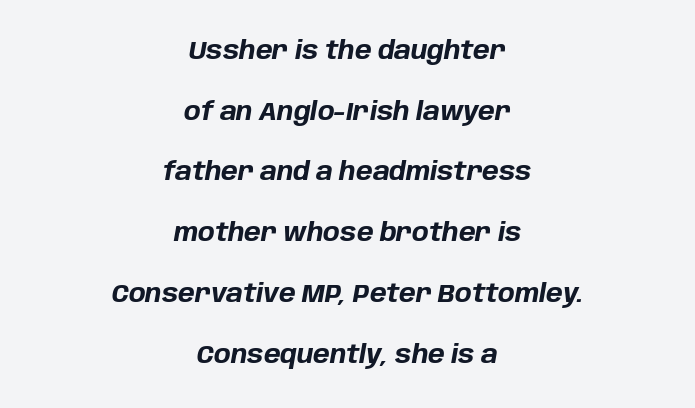
The lines in this sample share a center point and differ in where they start and stop. Strong, thick strokes mark this as bold type. Tall strokes in this sample are angled rather than plumb. Baseline-to-baseline distance is far greater than the letter height.
